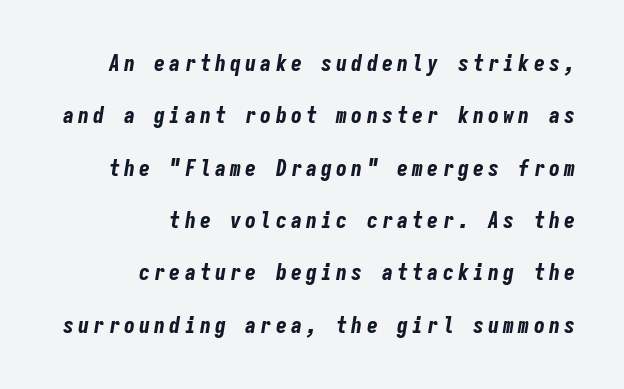
Q: Is the text bold? A: Yes.
Q: Is the text italic (slanted)? A: Yes, it leans right by about 9 degrees.
Q: Is the text underlined? A: No.
Q: How is the paragraph aligned? A: Right-aligned.
Q: Is the spacing between lines tight, normal or loose? A: Loose.
